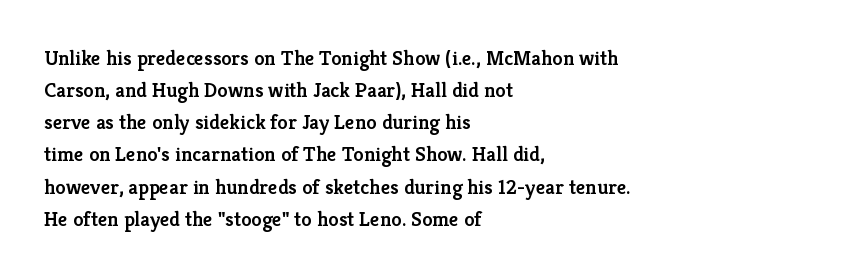
The image shows 21 px text type, upright; set left-aligned, normal line spacing (1.53x), normal letter spacing, not underlined.
